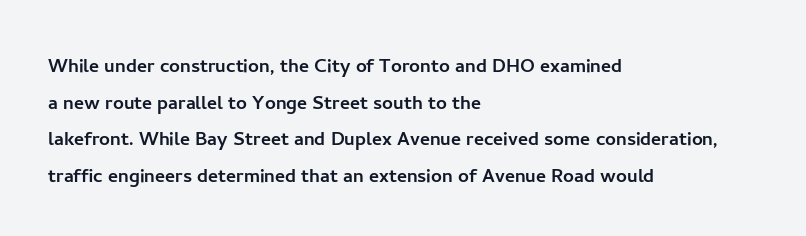
Unlike italic type, these characters show no tilt at all. Glyph-to-glyph distance matches everyday printed text. The line-height multiplier appears to be the usual default. The rag falls on the right side of this text block.
